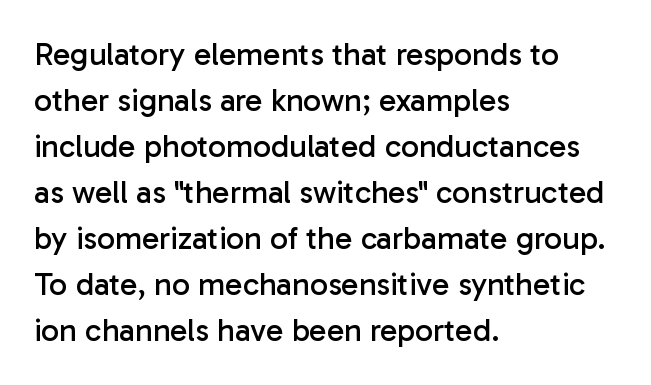
{"serif": "no", "italic": "no", "bold": "no", "weight": "regular", "width": "normal", "stroke_contrast": "low", "x_height": "medium", "monospaced": "no", "underline": "no", "align": "left", "line_spacing": "normal", "line_spacing_ratio": 1.44, "letter_spacing": "normal", "letter_spacing_em": 0.0, "glyph_px": 32}
